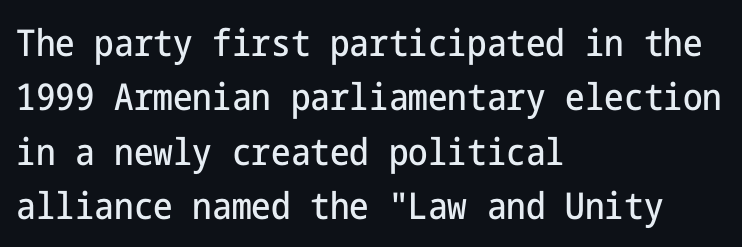
Q: Is the text italic (slanted)? A: No, it is upright.
Q: Is the typeface a serif or a sans-serif typeface? A: Sans-serif.
Q: Is the text underlined? A: No.
Q: How is the paragraph aligned? A: Left-aligned.
Q: Is the spacing between letters normal or unusually wide? A: Normal.
Q: Is the spacing between lines tight, normal or loose? A: Normal.
Q: Width (condensed, normal, or wide)? A: Condensed.
Q: Stroke contrast? A: Low.
Q: x-height? A: Medium.
